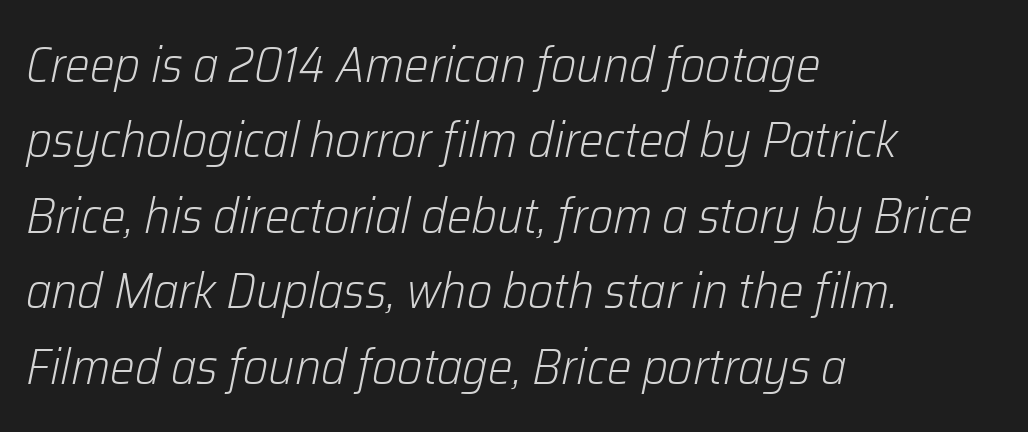
The image shows 49 px light type, italic (leaning right); set left-aligned, normal line spacing (1.54x), normal letter spacing, not underlined; low stroke contrast and a medium x-height.
